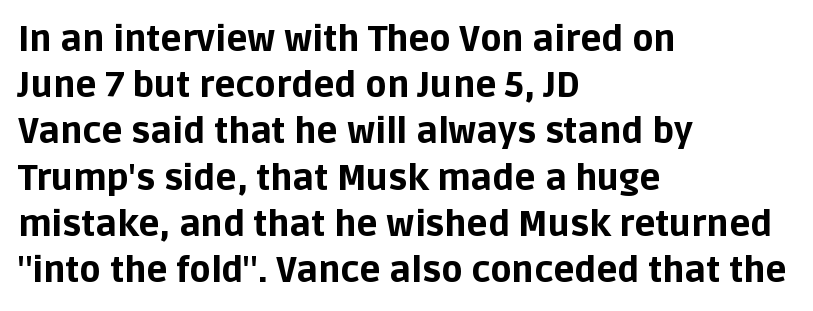
The image shows 35 px bold sans-serif type, upright; set left-aligned, normal line spacing (1.32x), normal letter spacing, not underlined; low stroke contrast and a large x-height.
